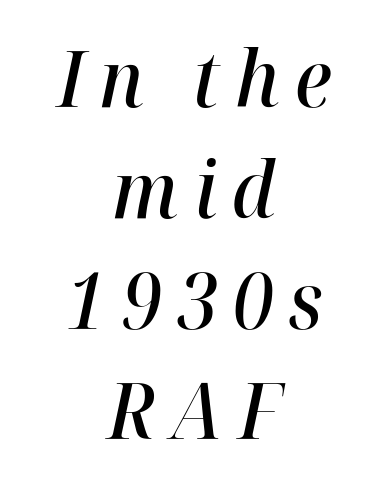
Q: Is the text bold? A: Semi-bold.
Q: Is the text italic (slanted)? A: Yes, it leans right by about 12 degrees.
Q: Is the text underlined? A: No.
Q: How is the paragraph aligned? A: Centered.
Q: Is the spacing between lines tight, normal or loose? A: Normal.
Q: Width (condensed, normal, or wide)? A: Normal.
Q: Stroke contrast? A: High.
Q: x-height? A: Medium.
Q: Monospaced? A: No.
